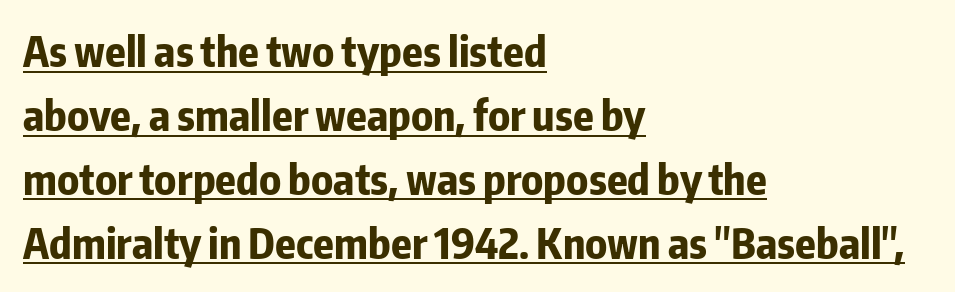
{"serif": "no", "italic": "no", "bold": "yes", "weight": "bold", "width": "condensed", "stroke_contrast": "low", "x_height": "medium", "monospaced": "no", "underline": "yes", "align": "left", "line_spacing": "normal", "line_spacing_ratio": 1.52, "letter_spacing": "normal", "letter_spacing_em": 0.0, "glyph_px": 42}
